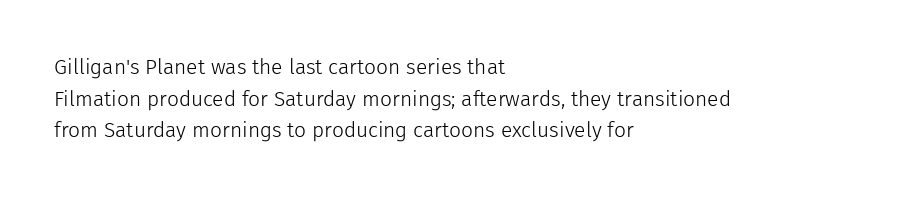
Style check: upright. Leftover space on each line is placed entirely after the last word. The rows are spaced the way most documents space them. The font is comparable to plain body text, perhaps lighter. Honestly, there is no underline to notice here at all. Nobody touched the tracking dial on this one.
